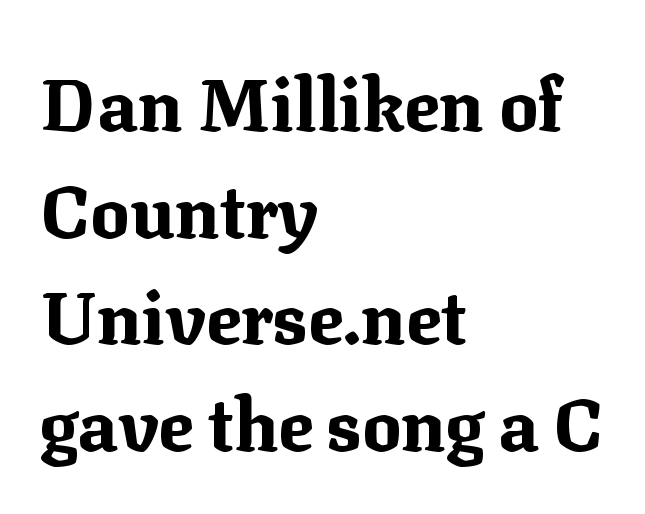
Q: Is the text bold? A: Yes.
Q: Is the text italic (slanted)? A: No, it is upright.
Q: Is the typeface a serif or a sans-serif typeface? A: Serif.
Q: Is the text underlined? A: No.
Q: How is the paragraph aligned? A: Left-aligned.
Q: Is the spacing between letters normal or unusually wide? A: Normal.
Q: Is the spacing between lines tight, normal or loose? A: Normal.
Q: Width (condensed, normal, or wide)? A: Normal.
Q: Stroke contrast? A: Medium.
Q: x-height? A: Medium.
Q: Monospaced? A: No.
